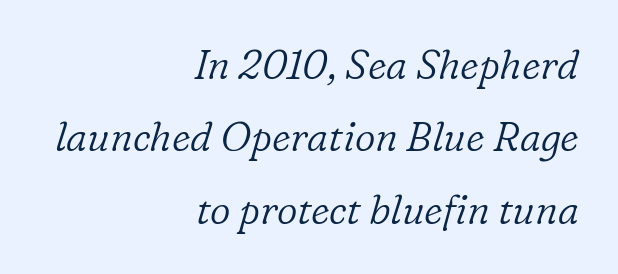
{"serif": "yes", "italic": "yes", "lean": "right", "slant_degrees": 16, "bold": "no", "weight": "light", "width": "normal", "stroke_contrast": "low", "x_height": "medium", "monospaced": "no", "underline": "no", "align": "right", "line_spacing_ratio": 1.81, "letter_spacing": "normal", "letter_spacing_em": 0.0, "glyph_px": 40}
